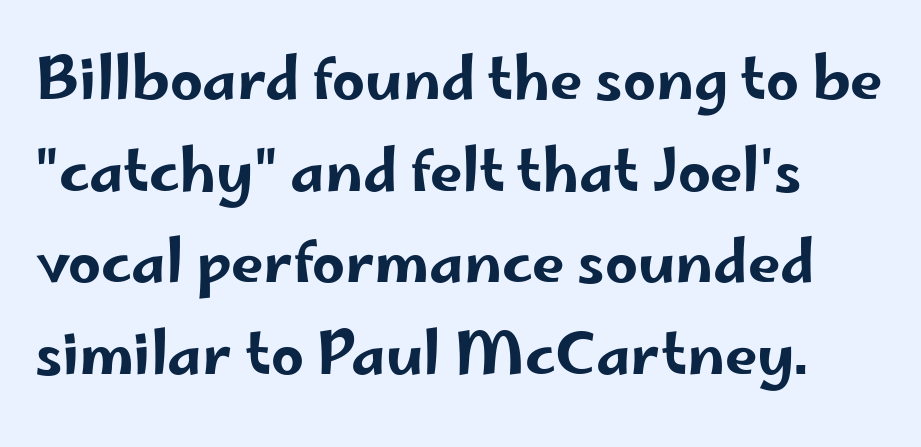
{"serif": "no", "italic": "no", "width": "wide", "stroke_contrast": "low", "x_height": "small", "monospaced": "no", "underline": "no", "line_spacing": "normal", "line_spacing_ratio": 1.58, "letter_spacing": "normal", "letter_spacing_em": 0.0, "glyph_px": 58}
